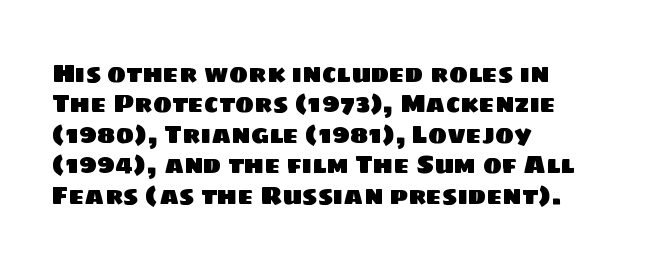
Caption: standard tracking, unaltered. Layout note: lines flush left. Beneath every word, the page is bare.
